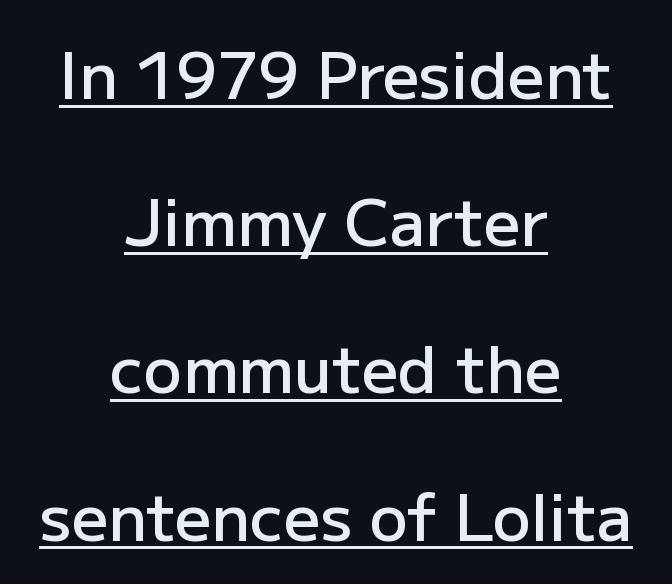
The image shows 64 px semibold sans-serif type, upright; set centered, loose line spacing (2.3x), normal letter spacing, underlined; low stroke contrast and a medium x-height.
